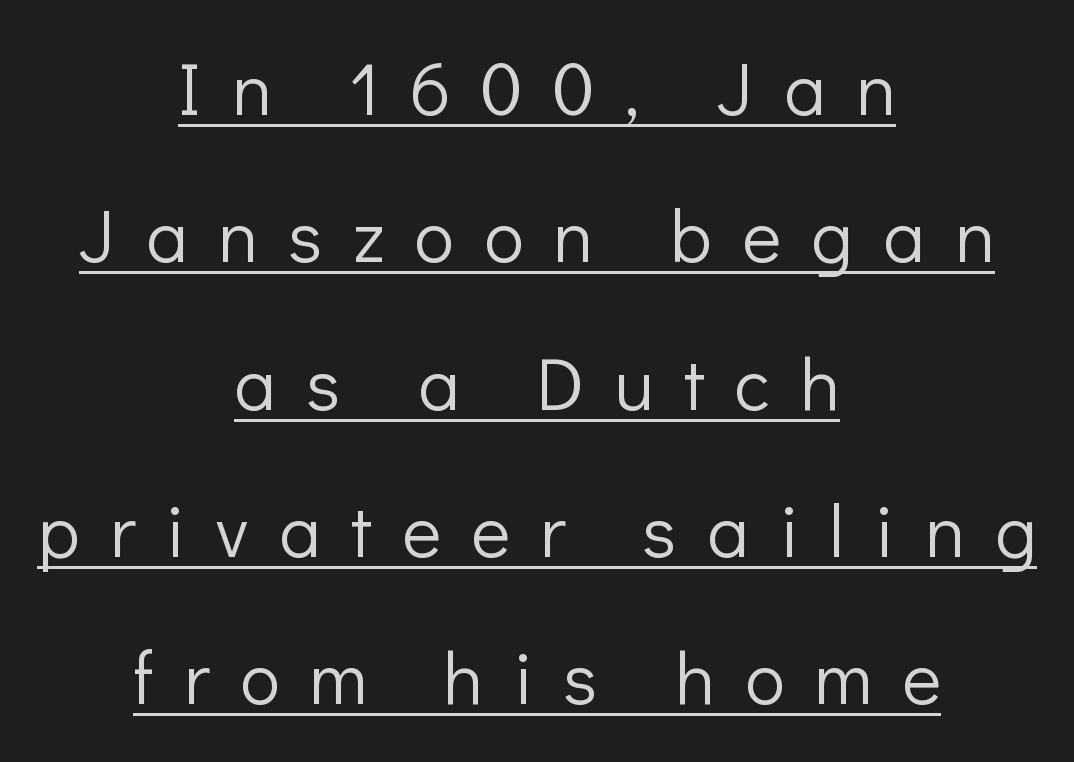
Q: Is the text bold? A: No.
Q: Is the text italic (slanted)? A: No, it is upright.
Q: Is the typeface a serif or a sans-serif typeface? A: Sans-serif.
Q: Is the text underlined? A: Yes.
Q: How is the paragraph aligned? A: Centered.
Q: Is the spacing between letters normal or unusually wide? A: Unusually wide.
Q: Is the spacing between lines tight, normal or loose? A: Loose.
Q: Width (condensed, normal, or wide)? A: Normal.
Q: Stroke contrast? A: Low.
Q: x-height? A: Medium.
Q: Monospaced? A: No.
